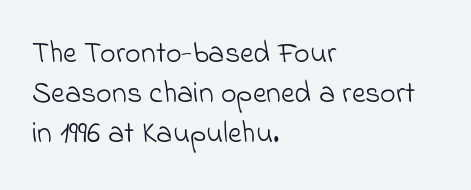
{"serif": "no", "bold": "no", "weight": "light", "width": "normal", "stroke_contrast": "low", "x_height": "small", "monospaced": "no", "underline": "no", "align": "left", "line_spacing": "normal", "line_spacing_ratio": 1.34, "letter_spacing": "normal", "letter_spacing_em": 0.0, "glyph_px": 30}
